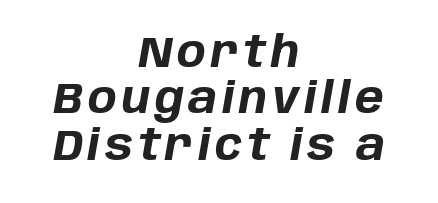
{"italic": "yes", "lean": "right", "slant_degrees": 10, "bold": "yes", "weight": "bold", "width": "normal", "stroke_contrast": "low", "x_height": "large", "monospaced": "no", "underline": "no", "align": "center", "line_spacing": "tight", "line_spacing_ratio": 1.08, "glyph_px": 43}
